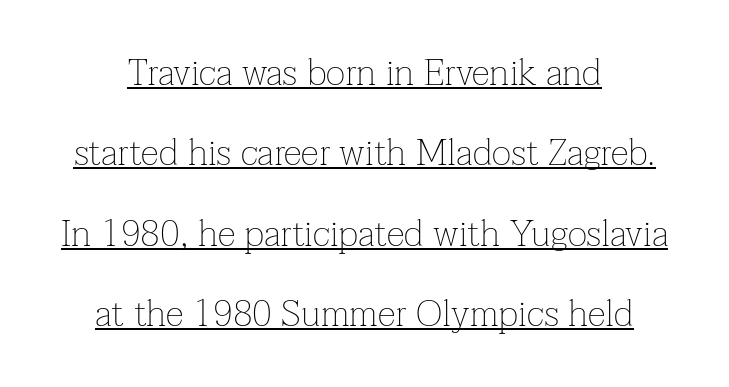
Q: Is the text bold? A: No.
Q: Is the text italic (slanted)? A: No, it is upright.
Q: Is the typeface a serif or a sans-serif typeface? A: Serif.
Q: Is the text underlined? A: Yes.
Q: How is the paragraph aligned? A: Centered.
Q: Is the spacing between letters normal or unusually wide? A: Normal.
Q: Is the spacing between lines tight, normal or loose? A: Loose.
Q: Width (condensed, normal, or wide)? A: Normal.
Q: Stroke contrast? A: Low.
Q: x-height? A: Medium.
Q: Monospaced? A: No.
